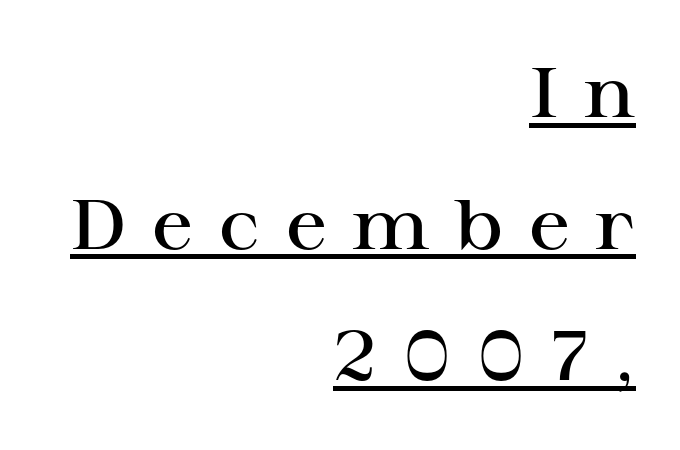
The image shows 70 px semibold, wide serif type, upright; set right-aligned, line spacing 1.88x, unusually wide letter spacing (+0.37 em), underlined; high stroke contrast and a medium x-height.
